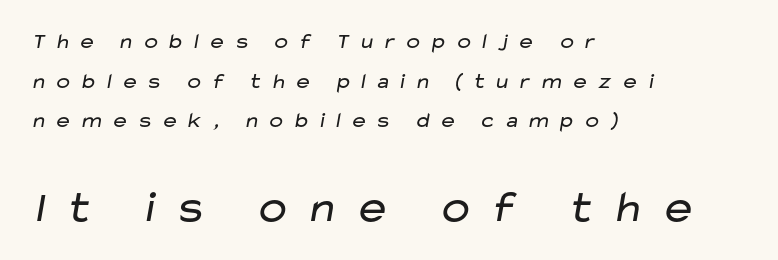
Are there feet on the stems? There aren't — it's a sans. Proportional: the letters do not fall into vertical columns. Summary of weight: not heavy and not bold. The lines in this sample share a left origin and differ only in where they stop. Unmarked baselines from the first word to the last. The letters are spread apart with noticeably loose tracking.
